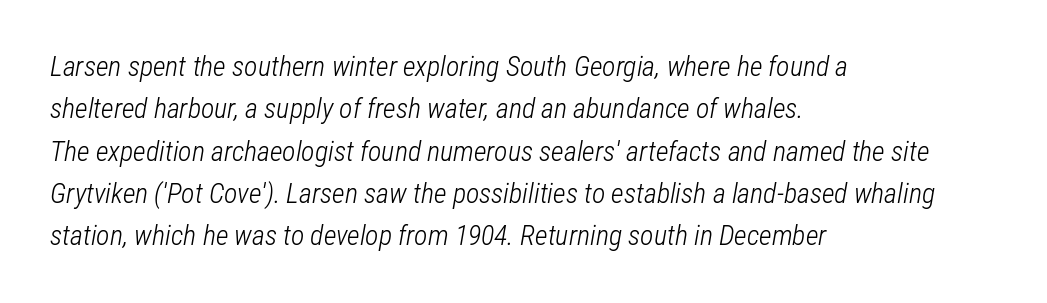
Weight: in the light-to-regular range. Short and long lines alike share a common starting point at left. Between one letter and the next there's only the usual sliver of space. Rendered with sloped, italic letterforms. The rendering uses natural spacing where letterforms have individual widths.
